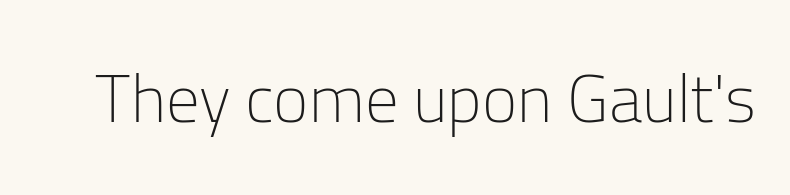
The font is comparable to plain body text, perhaps lighter. Underline: absent. A sans-serif font was chosen for this passage. This is the regular roman posture of the typeface.
